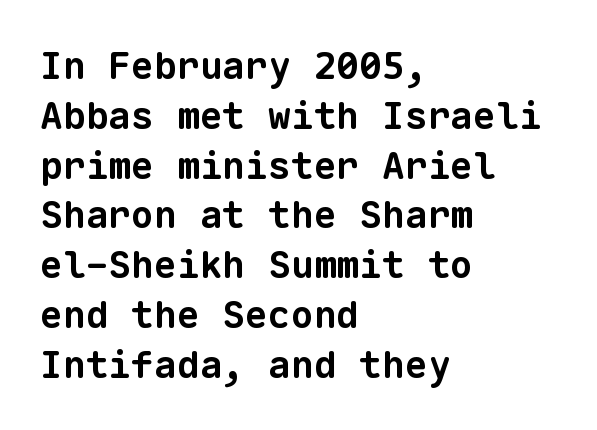
{"serif": "no", "bold": "yes", "weight": "bold", "width": "normal", "stroke_contrast": "low", "x_height": "medium", "monospaced": "yes", "underline": "no", "align": "left", "line_spacing": "normal", "line_spacing_ratio": 1.31, "letter_spacing": "normal", "letter_spacing_em": 0.0, "glyph_px": 38}
